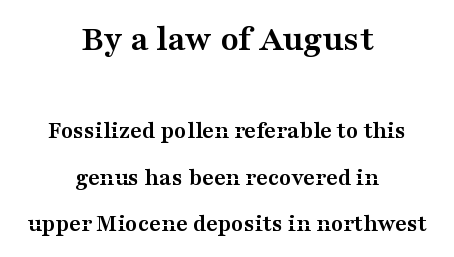
{"serif": "yes", "italic": "no", "bold": "yes", "weight": "semibold", "width": "wide", "stroke_contrast": "medium", "x_height": "medium", "monospaced": "no", "underline": "no", "align": "center", "line_spacing_ratio": 1.86, "letter_spacing": "normal", "letter_spacing_em": 0.0, "larger_block": "first", "size_ratio": 1.48, "glyph_px": 37}
